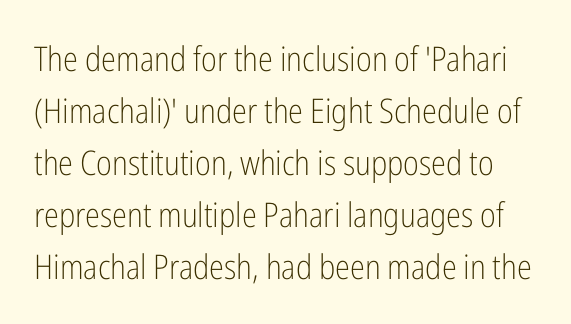
Q: Is the text bold? A: No.
Q: Is the text italic (slanted)? A: No, it is upright.
Q: Is the typeface a serif or a sans-serif typeface? A: Sans-serif.
Q: Is the text underlined? A: No.
Q: Is the spacing between letters normal or unusually wide? A: Normal.
Q: Is the spacing between lines tight, normal or loose? A: Normal.
Q: Width (condensed, normal, or wide)? A: Condensed.
Q: Stroke contrast? A: Low.
Q: x-height? A: Medium.
Q: Monospaced? A: No.
